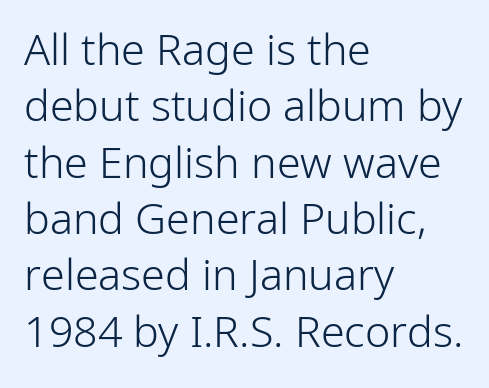
This rendering uses left alignment, leaving the right contour irregular. The letters sit at their default tracking, neither squeezed nor spread. Vertically, the passage feels balanced, rows spaced as you'd expect. Each letter keeps its own natural width here, so spacing adapts to shape. Nothing heavy about these letters — not bold at all.
